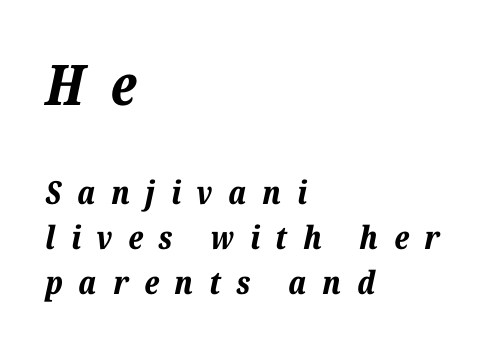
{"italic": "yes", "lean": "right", "slant_degrees": 12, "bold": "yes", "weight": "bold", "width": "normal", "stroke_contrast": "low", "x_height": "medium", "monospaced": "no", "underline": "no", "align": "left", "line_spacing": "normal", "line_spacing_ratio": 1.41, "letter_spacing": "wide", "letter_spacing_em": 0.49, "larger_block": "first", "size_ratio": 1.75, "glyph_px": 56}
